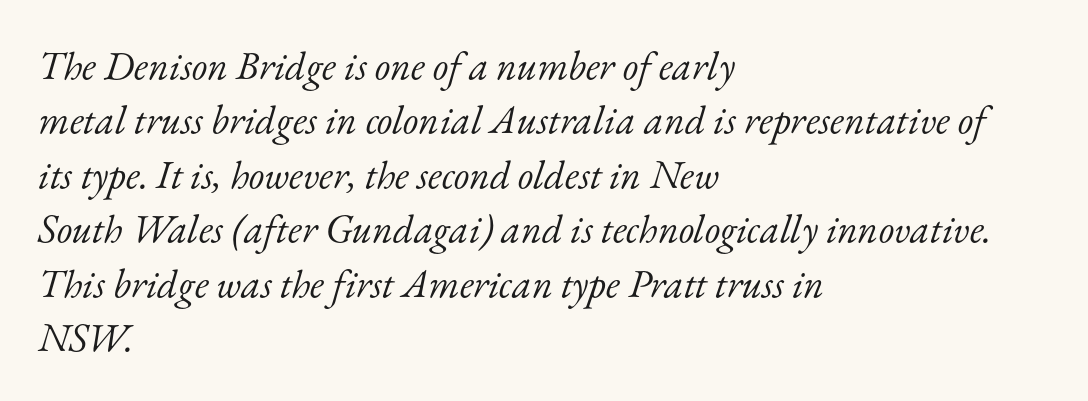
Each letter's strokes conclude with small projecting serifs. The strip under each line holds only bare page. Emphasis-style slanted type is in use. Summary of weight: not heavy and not bold. Standard letterfit; no display-style spreading of the glyphs. The leading is moderate, giving the passage an even texture.
